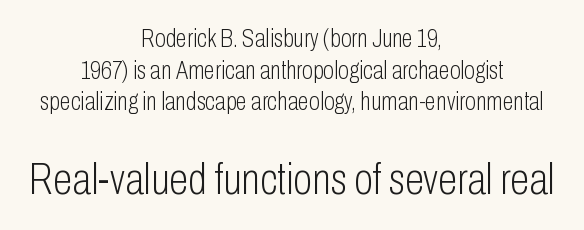
Q: Is the text bold? A: No.
Q: Is the text italic (slanted)? A: No, it is upright.
Q: Is the typeface a serif or a sans-serif typeface? A: Sans-serif.
Q: Is the text underlined? A: No.
Q: How is the paragraph aligned? A: Centered.
Q: Is the spacing between letters normal or unusually wide? A: Normal.
Q: Is the spacing between lines tight, normal or loose? A: Normal.
Q: Which block of text is set in a larger size, the first (top) or the second (bottom)? A: The second (bottom) one.
Q: Width (condensed, normal, or wide)? A: Condensed.
Q: Stroke contrast? A: Low.
Q: x-height? A: Medium.
Q: Monospaced? A: No.
